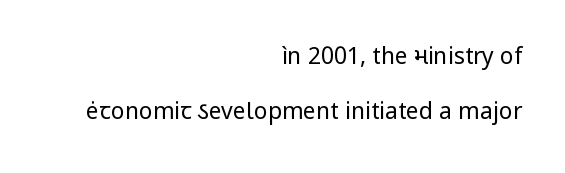
The leading is generous, giving the passage an open texture. Unmarked baselines from the first word to the last. Quick note: not italic, upright. No letter is thick-stroked: the sample isn't bold. This sample is right-justified, so line beginnings fall wherever the words allow.
